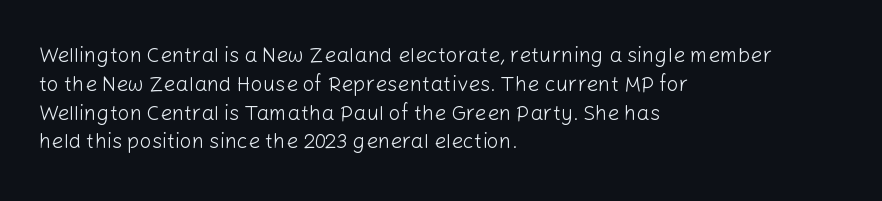
Q: Is the text bold? A: No.
Q: Is the text italic (slanted)? A: No, it is upright.
Q: Is the text underlined? A: No.
Q: How is the paragraph aligned? A: Left-aligned.
Q: Is the spacing between letters normal or unusually wide? A: Normal.
Q: Is the spacing between lines tight, normal or loose? A: Normal.
